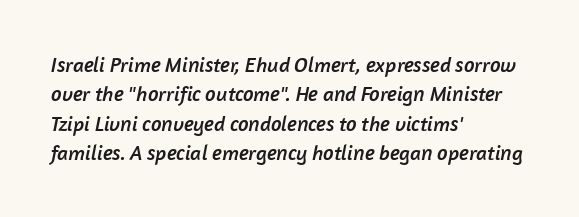
Check under the words: just untouched page. In terms of leading, this rendering sits right in the middle. The text block is weighted toward the left margin, trailing off unevenly rightward. Short note: letters normally spaced.
